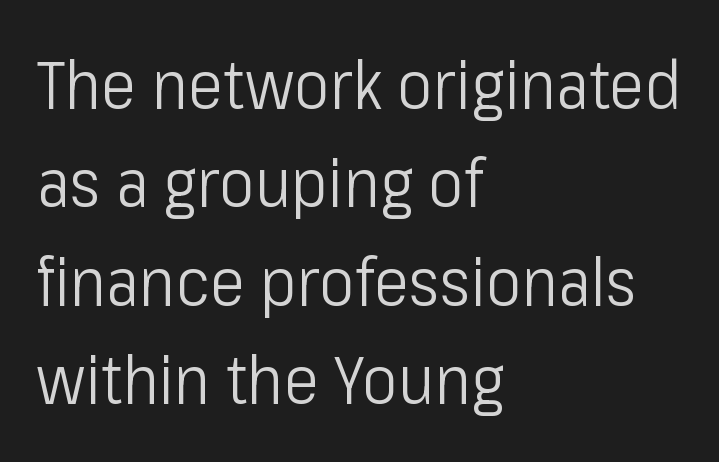
{"serif": "no", "italic": "no", "bold": "no", "weight": "light", "width": "condensed", "stroke_contrast": "low", "x_height": "medium", "monospaced": "no", "underline": "no", "align": "left", "line_spacing": "normal", "line_spacing_ratio": 1.47, "letter_spacing": "normal", "letter_spacing_em": 0.0, "glyph_px": 67}
